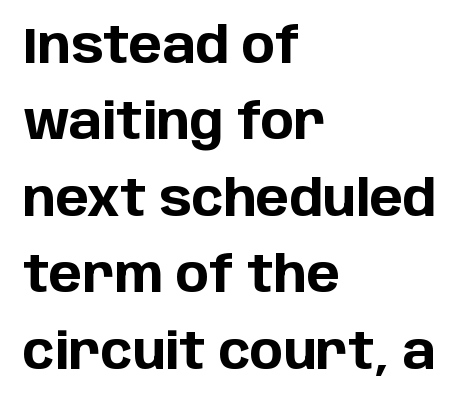
Q: Is the text bold? A: Yes.
Q: Is the text italic (slanted)? A: No, it is upright.
Q: Is the typeface a serif or a sans-serif typeface? A: Sans-serif.
Q: Is the text underlined? A: No.
Q: How is the paragraph aligned? A: Left-aligned.
Q: Is the spacing between letters normal or unusually wide? A: Normal.
Q: Is the spacing between lines tight, normal or loose? A: Normal.
Q: Width (condensed, normal, or wide)? A: Normal.
Q: Stroke contrast? A: Low.
Q: x-height? A: Large.
Q: Monospaced? A: No.
